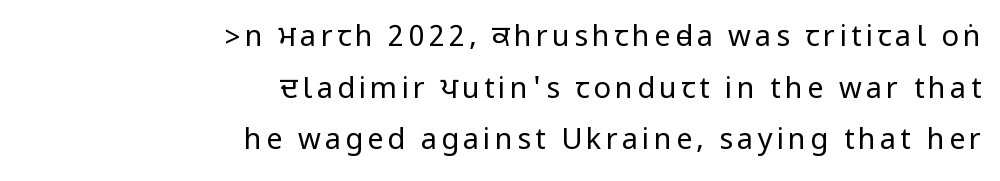
Q: Is the text bold? A: No.
Q: Is the text italic (slanted)? A: No, it is upright.
Q: Is the typeface a serif or a sans-serif typeface? A: Sans-serif.
Q: Is the text underlined? A: No.
Q: How is the paragraph aligned? A: Right-aligned.
Q: Width (condensed, normal, or wide)? A: Condensed.
Q: Stroke contrast? A: Low.
